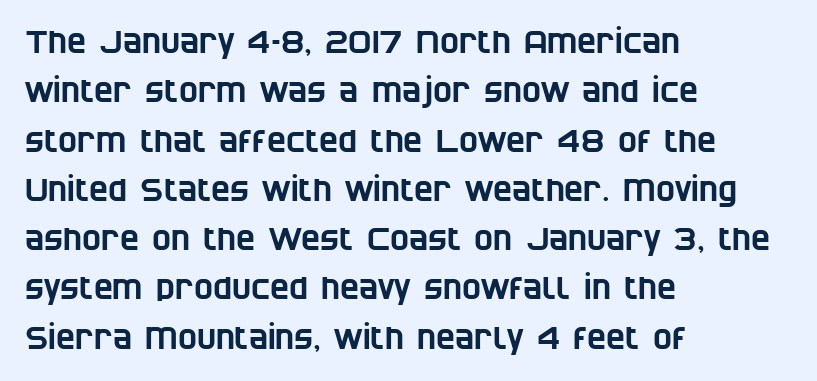
The passage shown is typed in a proportional face where columns would drift. To sum up the face: it is a sans, with no serifs. The foot of each line stays bare and open. Tracking value appears to be zero — textbook default spacing. The setting favours the left margin, as ordinary paragraphs usually do.
